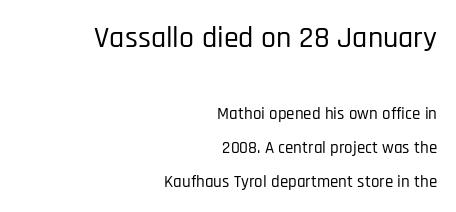
Decoration check: the copy has no underline. The passage shown is typeset with a sans-serif family. In CSS terms this would be text-align: right. You get the large type first, then a drop to smaller type. A typesetter would call this leading open, well beyond the default. The letters advance in unequal steps, a hallmark of proportional type.
